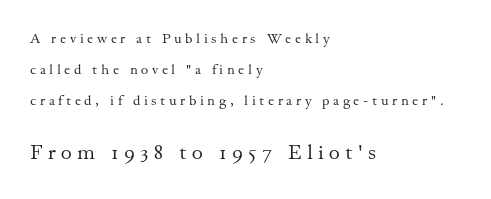
The image shows 21 px text type, upright; set left-aligned, loose line spacing (2.22x), unusually wide letter spacing (+0.26 em), not underlined; the second (bottom) block is 1.5x larger.
